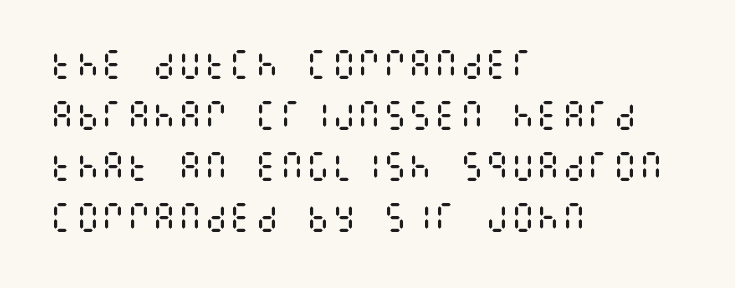
The image shows 32 px regular-weight, condensed type, upright; set left-aligned, normal line spacing (1.59x), normal letter spacing, not underlined; medium stroke contrast and a large x-height.
